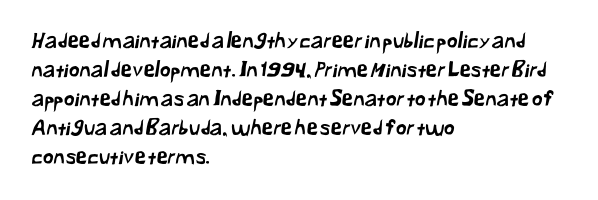
Q: Is the text underlined? A: No.
Q: How is the paragraph aligned? A: Left-aligned.
Q: Is the spacing between letters normal or unusually wide? A: Normal.
Q: Is the spacing between lines tight, normal or loose? A: Normal.
